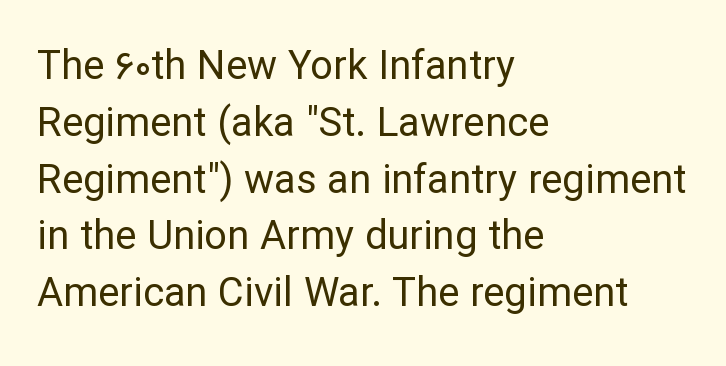
{"serif": "no", "italic": "no", "bold": "no", "weight": "regular", "width": "normal", "stroke_contrast": "low", "x_height": "medium", "monospaced": "no", "underline": "no", "align": "left", "line_spacing": "normal", "line_spacing_ratio": 1.42, "letter_spacing": "normal", "letter_spacing_em": 0.0, "glyph_px": 40}
